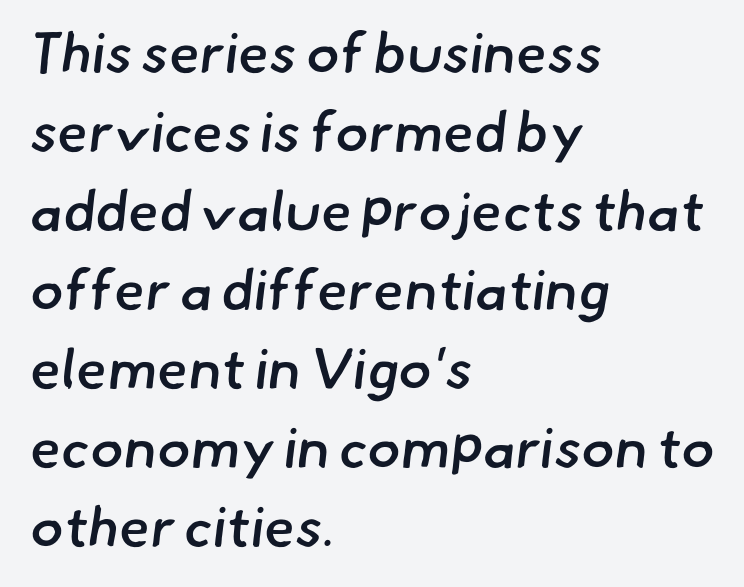
{"serif": "no", "bold": "semi", "weight": "semibold", "width": "normal", "stroke_contrast": "low", "x_height": "small", "monospaced": "no", "underline": "no", "align": "left", "line_spacing": "normal", "line_spacing_ratio": 1.41, "letter_spacing": "normal", "letter_spacing_em": 0.0, "glyph_px": 56}
